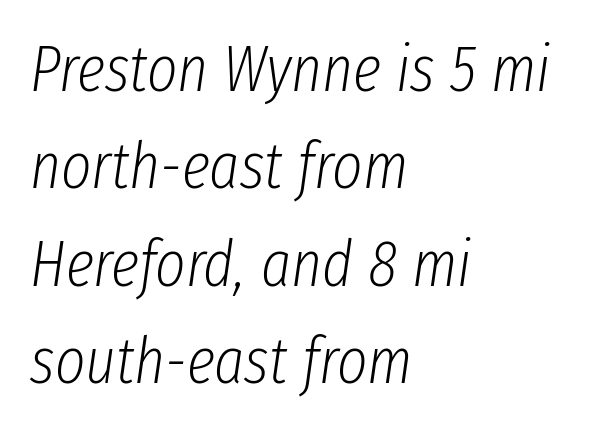
Q: Is the text bold? A: No.
Q: Is the text italic (slanted)? A: Yes, it leans right by about 8 degrees.
Q: Is the text underlined? A: No.
Q: How is the paragraph aligned? A: Left-aligned.
Q: Is the spacing between letters normal or unusually wide? A: Normal.
Q: Is the spacing between lines tight, normal or loose? A: Normal.
Q: Width (condensed, normal, or wide)? A: Condensed.
Q: Stroke contrast? A: Low.
Q: x-height? A: Medium.
Q: Monospaced? A: No.
